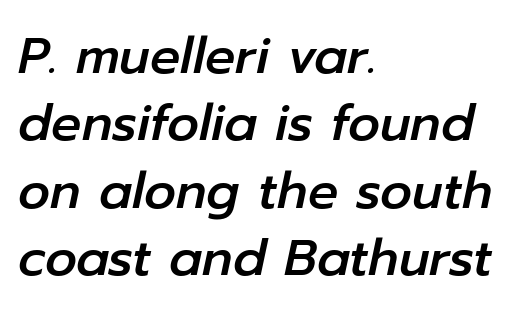
The image shows 50 px text type, italic (leaning right); set left-aligned, normal line spacing (1.35x), normal letter spacing, not underlined; low stroke contrast and a medium x-height.
